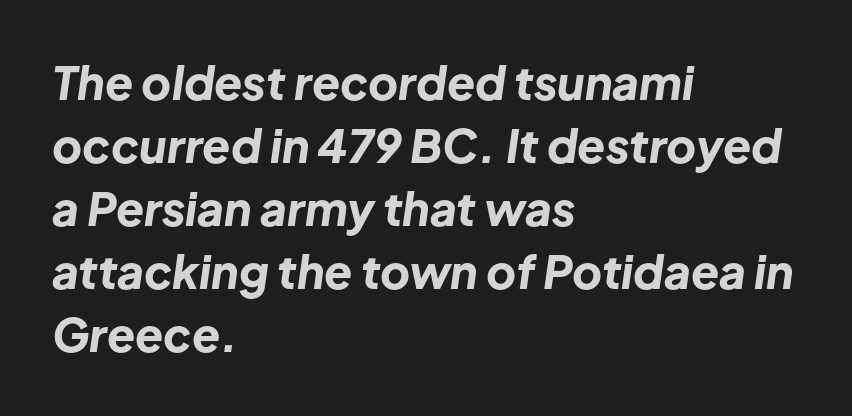
The image shows 46 px bold type, italic (leaning right); set left-aligned, normal line spacing (1.37x), normal letter spacing, not underlined; low stroke contrast and a medium x-height.
